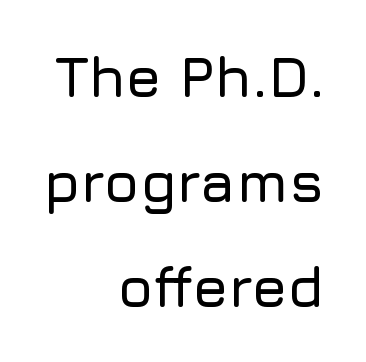
{"serif": "no", "italic": "no", "width": "normal", "stroke_contrast": "low", "x_height": "medium", "monospaced": "no", "underline": "no", "align": "right", "line_spacing_ratio": 1.84, "letter_spacing": "normal", "letter_spacing_em": 0.0, "glyph_px": 57}
